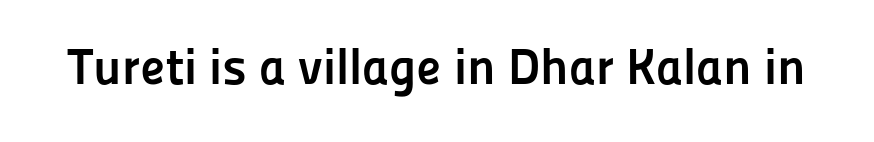
{"serif": "no", "italic": "no", "bold": "yes", "weight": "semibold", "width": "normal", "stroke_contrast": "low", "x_height": "medium", "monospaced": "no", "underline": "no", "letter_spacing": "normal", "letter_spacing_em": 0.0, "glyph_px": 51}
